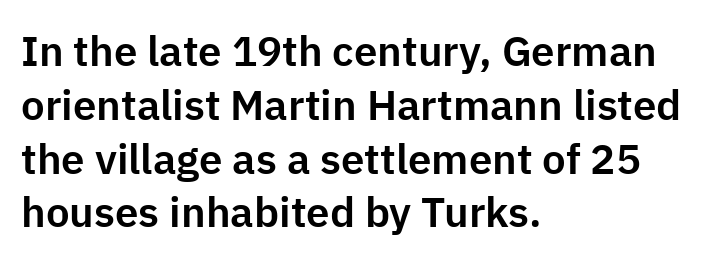
{"serif": "no", "italic": "no", "width": "normal", "stroke_contrast": "low", "x_height": "medium", "monospaced": "no", "underline": "no", "align": "left", "line_spacing": "normal", "line_spacing_ratio": 1.28, "letter_spacing": "normal", "letter_spacing_em": 0.0, "glyph_px": 42}
